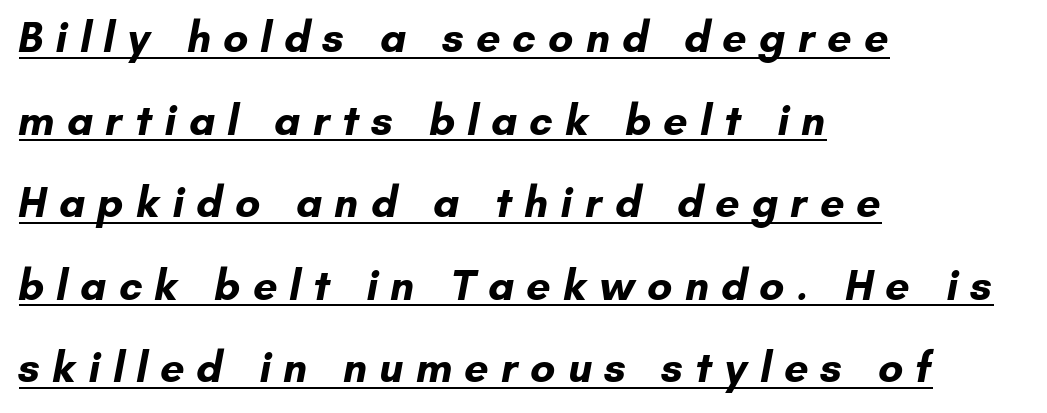
{"serif": "no", "bold": "yes", "weight": "bold", "width": "normal", "stroke_contrast": "low", "x_height": "small", "monospaced": "no", "underline": "yes", "align": "left", "line_spacing": "loose", "line_spacing_ratio": 1.92, "letter_spacing": "wide", "letter_spacing_em": 0.28, "glyph_px": 43}
